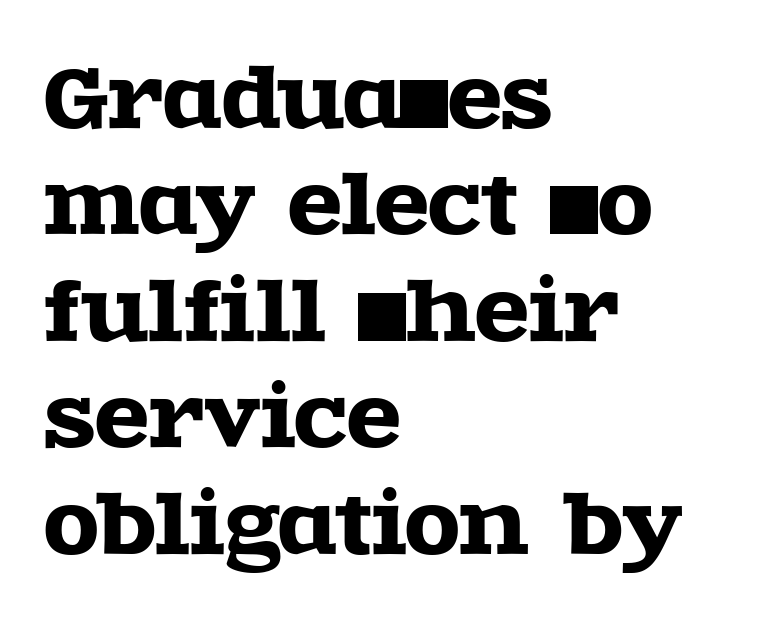
Q: Is the text italic (slanted)? A: No, it is upright.
Q: Is the typeface a serif or a sans-serif typeface? A: Serif.
Q: Is the text underlined? A: No.
Q: How is the paragraph aligned? A: Left-aligned.
Q: Is the spacing between letters normal or unusually wide? A: Normal.
Q: Is the spacing between lines tight, normal or loose? A: Normal.
Q: Width (condensed, normal, or wide)? A: Wide.
Q: x-height? A: Large.
Q: Monospaced? A: No.
